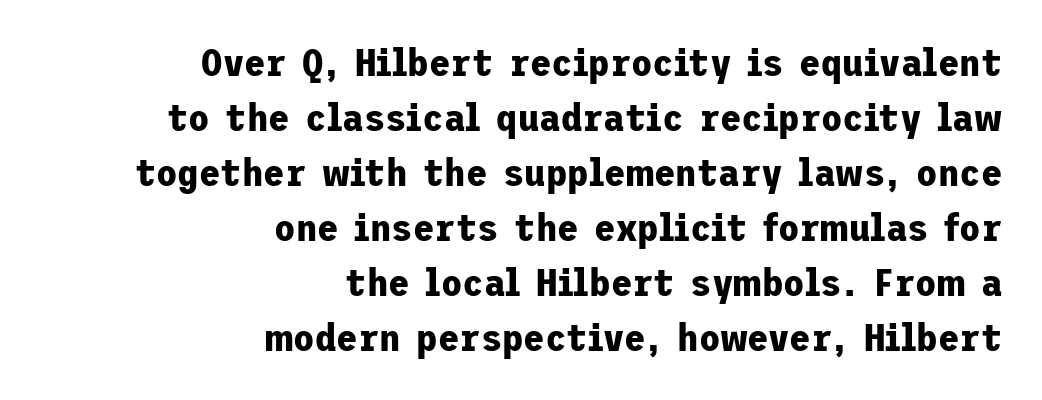
Anything drawn beneath the words? Only blank space. The typesetter chose a ragged-left arrangement here. The rows are spaced the way most documents space them. Type style note: lacks serifs. The letters stand straight up with perfectly vertical stems. Thick stems and heavy bowls — unmistakably bold.
